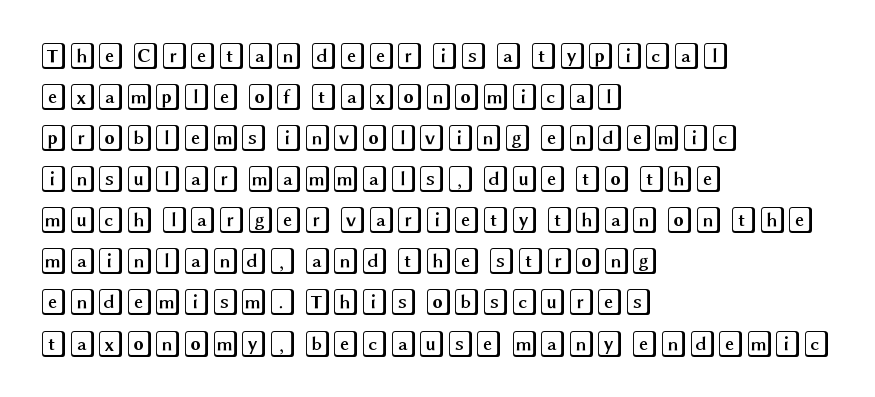
{"italic": "no", "underline": "no", "align": "left", "line_spacing": "normal", "line_spacing_ratio": 1.58, "letter_spacing": "normal", "letter_spacing_em": 0.0, "glyph_px": 26}
